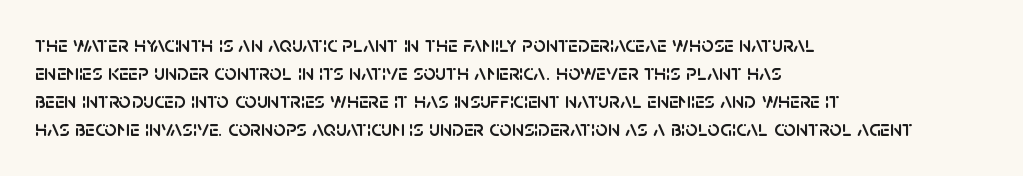
Style check: upright. Decoration check: the copy has no underline. The gaps between neighbouring characters are ordinary and unremarkable. This sample is left-justified, so line endings fall wherever the words run out. The rows are spaced the way most documents space them.
